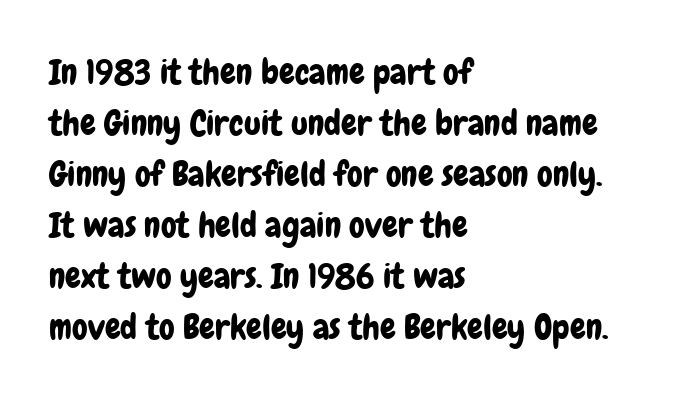
Is there much room between lines? A standard amount, neither cramped nor airy. Characters remain perfectly vertical along every line. Anything drawn beneath the words? Only blank space. The face used here is proportionally spaced, like ordinary book or web type. Typeset ragged right — the left edge is the straight one. Is the letter spacing exaggerated? No — it looks like the ordinary default.
